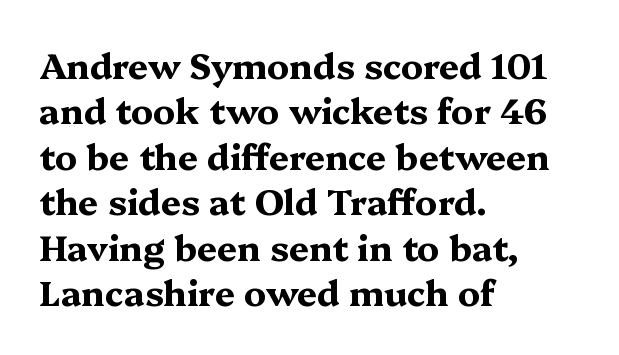
The image shows 35 px bold, wide serif type, upright; set left-aligned, normal line spacing (1.3x), normal letter spacing, not underlined; medium stroke contrast and a medium x-height.
